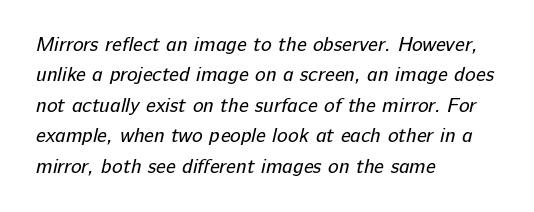
Q: Is the text bold? A: No.
Q: Is the text underlined? A: No.
Q: How is the paragraph aligned? A: Left-aligned.
Q: Is the spacing between letters normal or unusually wide? A: Normal.
Q: Is the spacing between lines tight, normal or loose? A: Normal.
